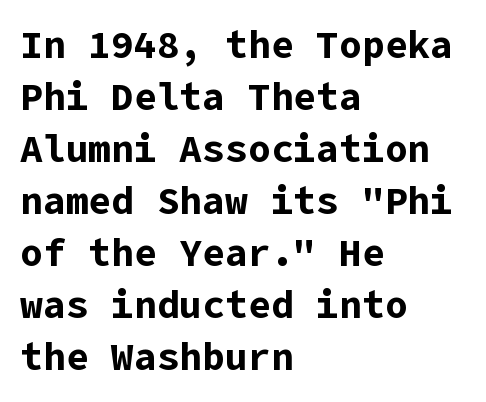
The image shows 38 px bold sans-serif type, upright; set left-aligned, normal line spacing (1.37x), normal letter spacing, not underlined; low stroke contrast and a medium x-height.
